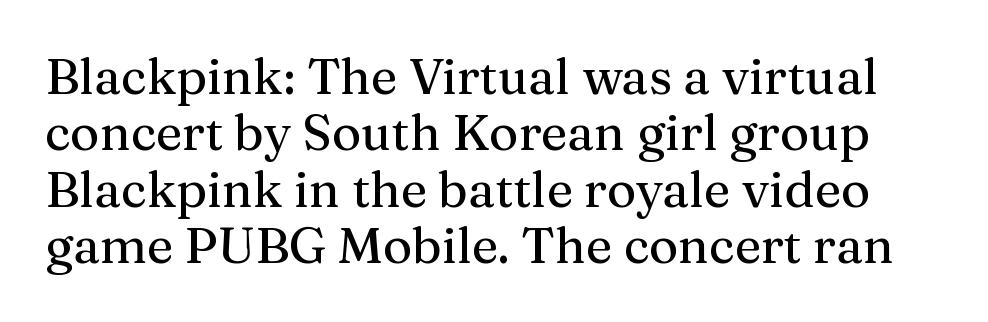
The image shows 50 px serif type, upright; set tight line spacing (1.13x), normal letter spacing, not underlined; medium stroke contrast and a medium x-height.
